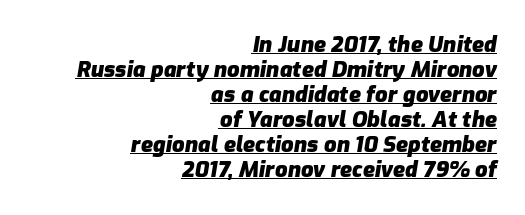
{"italic": "yes", "lean": "right", "slant_degrees": 9, "bold": "yes", "underline": "yes", "align": "right", "line_spacing": "tight", "line_spacing_ratio": 1.14, "letter_spacing": "normal", "letter_spacing_em": 0.0, "glyph_px": 22}
